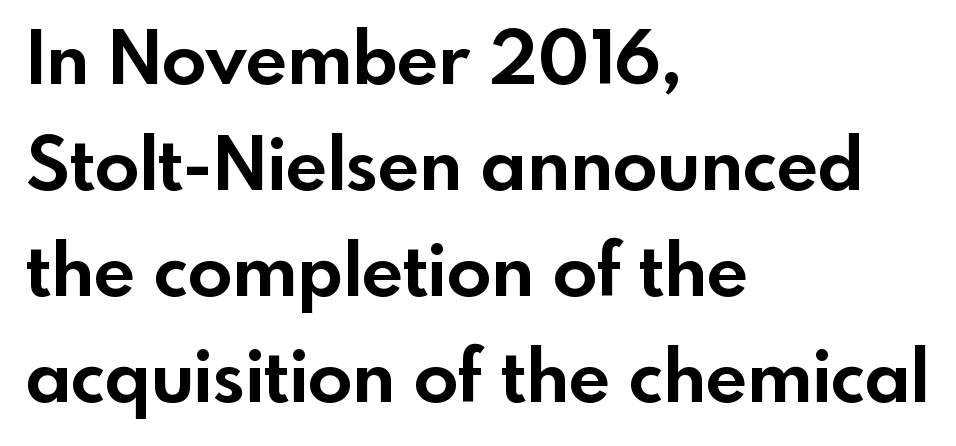
The image shows 73 px bold sans-serif type, upright; set left-aligned, normal line spacing (1.45x), normal letter spacing, not underlined; a small x-height.
